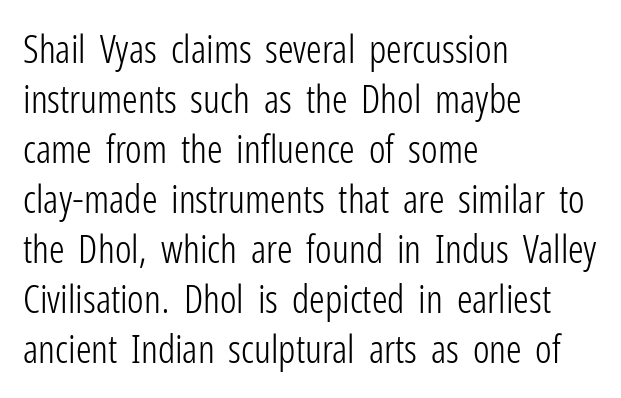
Q: Is the text bold? A: No.
Q: Is the text italic (slanted)? A: No, it is upright.
Q: Is the typeface a serif or a sans-serif typeface? A: Sans-serif.
Q: Is the text underlined? A: No.
Q: How is the paragraph aligned? A: Left-aligned.
Q: Is the spacing between letters normal or unusually wide? A: Normal.
Q: Is the spacing between lines tight, normal or loose? A: Normal.
Q: Width (condensed, normal, or wide)? A: Condensed.
Q: Stroke contrast? A: Low.
Q: x-height? A: Medium.
Q: Monospaced? A: No.
